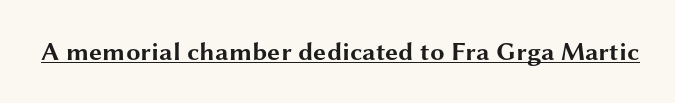
No extra tracking has been applied to these lines. Glance below the letters and you will spot a drawn line. Quick note: not italic, upright. The letters are bold, with thick, heavy strokes.
